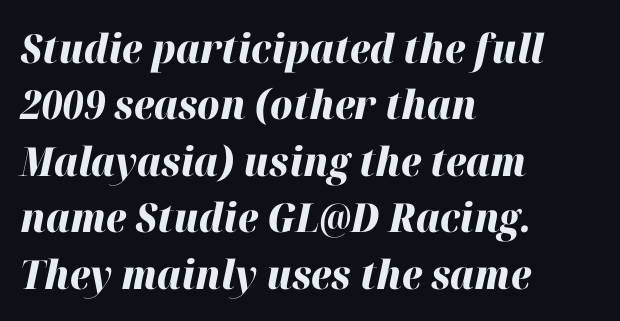
{"italic": "yes", "lean": "right", "slant_degrees": 12, "bold": "yes", "weight": "heavy", "width": "normal", "stroke_contrast": "high", "x_height": "medium", "monospaced": "no", "underline": "no", "align": "left", "line_spacing": "normal", "line_spacing_ratio": 1.41, "letter_spacing": "normal", "letter_spacing_em": 0.0, "glyph_px": 40}
